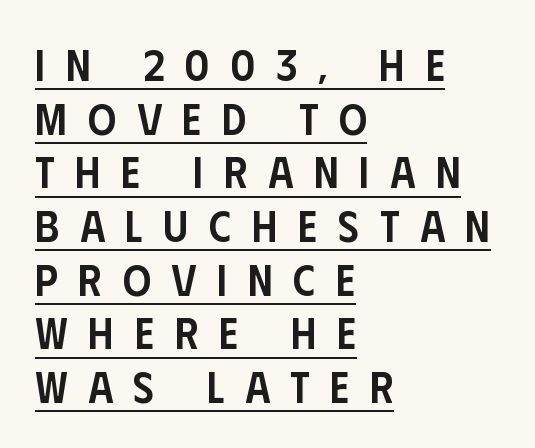
Stroke thickness is moderately raised; the sample reads as semibold. Does the type have serifs? No, each stem ends abruptly. The typography opts for an upright posture over an oblique one. Line starts are locked; line ends wander. Underline: present.
